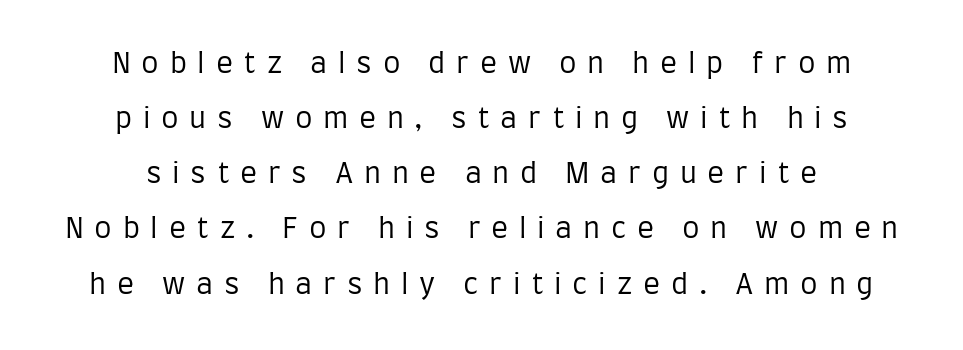
Q: Is the text bold? A: No.
Q: Is the text italic (slanted)? A: No, it is upright.
Q: Is the typeface a serif or a sans-serif typeface? A: Sans-serif.
Q: Is the text underlined? A: No.
Q: How is the paragraph aligned? A: Centered.
Q: Is the spacing between letters normal or unusually wide? A: Unusually wide.
Q: Is the spacing between lines tight, normal or loose? A: Loose.
Q: Width (condensed, normal, or wide)? A: Condensed.
Q: Stroke contrast? A: Low.
Q: x-height? A: Large.
Q: Monospaced? A: No.
